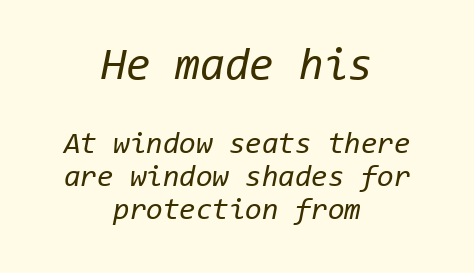
{"italic": "yes", "lean": "right", "slant_degrees": 11, "bold": "no", "weight": "regular", "width": "normal", "stroke_contrast": "low", "x_height": "medium", "monospaced": "yes", "underline": "no", "align": "center", "line_spacing": "tight", "line_spacing_ratio": 1.1, "letter_spacing": "normal", "letter_spacing_em": 0.0, "larger_block": "first", "size_ratio": 1.5, "glyph_px": 45}
